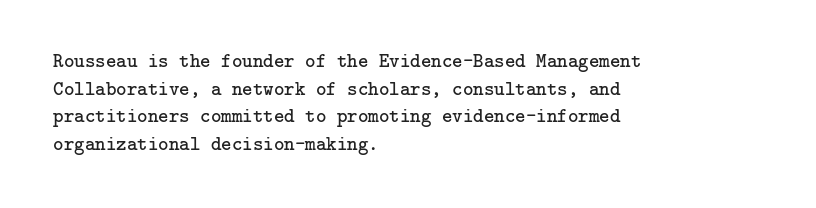
{"italic": "no", "bold": "no", "underline": "no", "align": "left", "line_spacing": "normal", "line_spacing_ratio": 1.38, "letter_spacing": "normal", "letter_spacing_em": 0.0, "glyph_px": 20}
